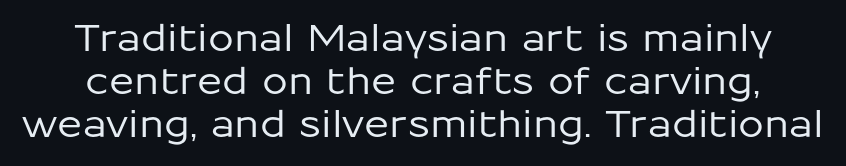
Q: Is the text italic (slanted)? A: No, it is upright.
Q: Is the typeface a serif or a sans-serif typeface? A: Sans-serif.
Q: Is the text underlined? A: No.
Q: Is the spacing between letters normal or unusually wide? A: Normal.
Q: Width (condensed, normal, or wide)? A: Normal.
Q: Stroke contrast? A: Low.
Q: x-height? A: Medium.
Q: Monospaced? A: No.
